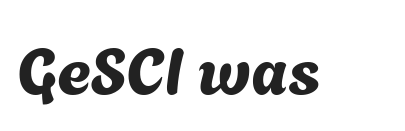
Q: Is the typeface a serif or a sans-serif typeface? A: Sans-serif.
Q: Is the text underlined? A: No.
Q: Is the spacing between letters normal or unusually wide? A: Normal.
Q: Width (condensed, normal, or wide)? A: Normal.
Q: Stroke contrast? A: Medium.
Q: x-height? A: Medium.
Q: Monospaced? A: No.
